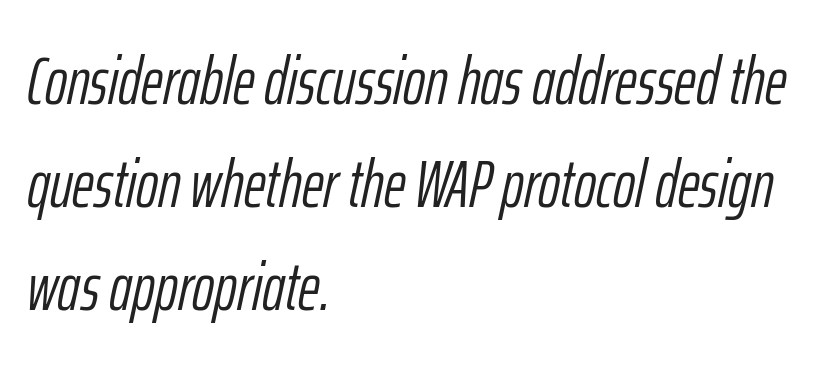
Short note: letters normally spaced. Stems here are at most as thick as an everyday book face. The leading is moderate, giving the passage an even texture. Posture: slanted. A typesetter would call this proportional, since set widths differ per character. Rule under the text: the space is simply empty.
